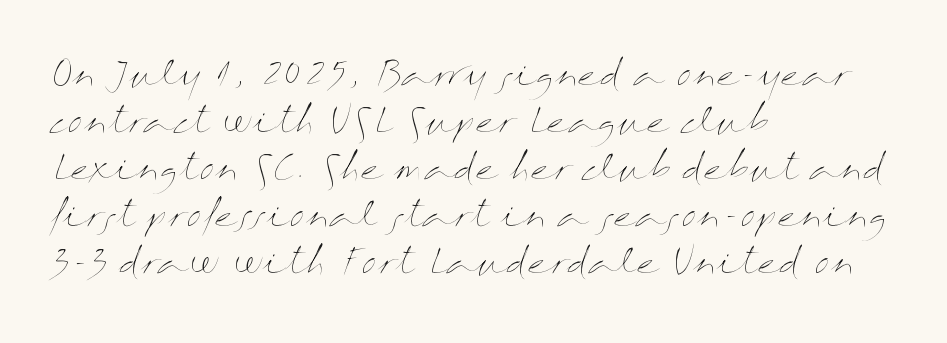
The image shows 34 px thin, wide type; set left-aligned, normal line spacing (1.38x), normal letter spacing, not underlined; medium stroke contrast and a medium x-height.
